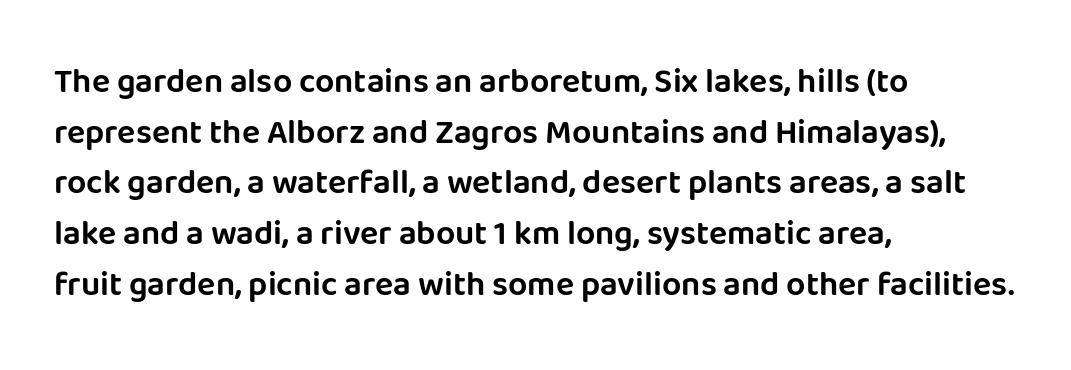
The image shows 34 px sans-serif type, upright; set left-aligned, normal line spacing (1.49x), normal letter spacing, not underlined; low stroke contrast and a large x-height.
